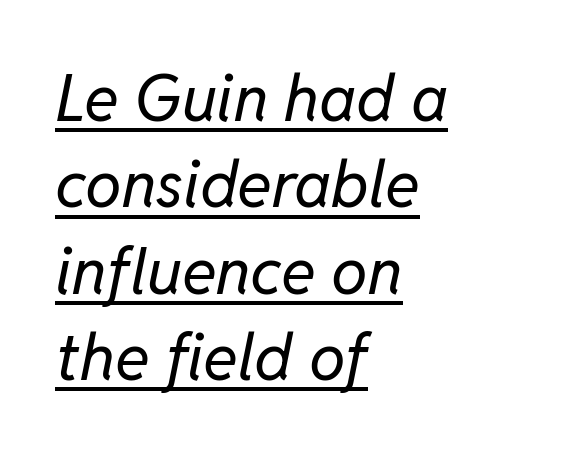
In CSS terms this would be text-align: left. A typographer would call this underscored text. Proportional: the letters do not fall into vertical columns. How would I describe the line gaps? Plain and ordinary.
